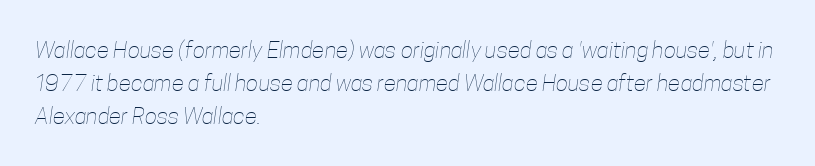
Is the stroke heavy? The answer is a plain regular-or-lighter. A bare baseline throughout the passage. Each line starts at the same left margin while the right side varies. Here the glyphs are tracked normally, forming tight word shapes.
